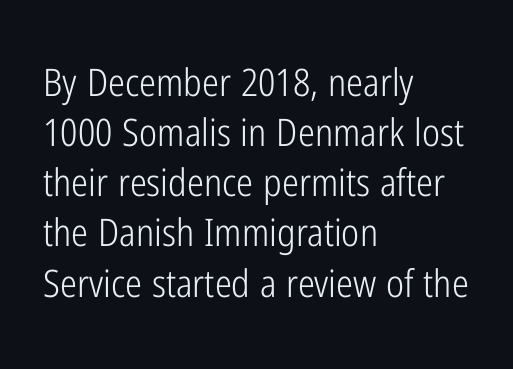
{"serif": "no", "italic": "no", "bold": "no", "weight": "light", "width": "condensed", "stroke_contrast": "low", "x_height": "medium", "monospaced": "no", "underline": "no", "align": "left", "line_spacing": "normal", "line_spacing_ratio": 1.32, "letter_spacing": "normal", "letter_spacing_em": 0.0, "glyph_px": 38}
